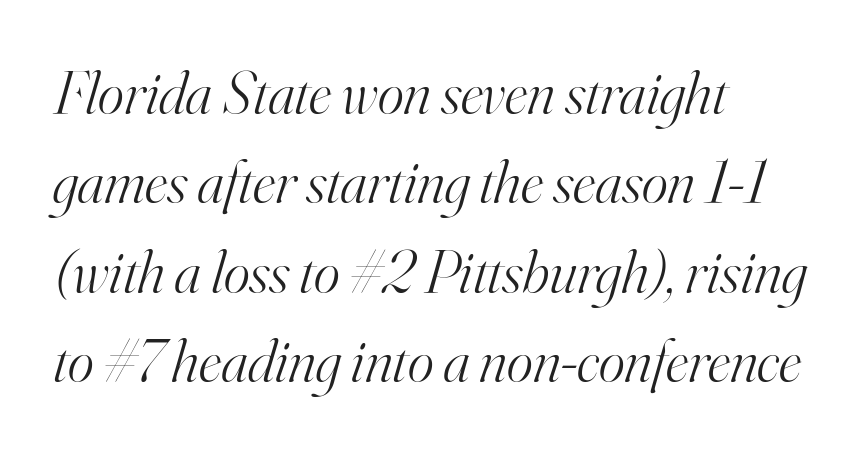
{"serif": "yes", "italic": "yes", "lean": "right", "slant_degrees": 16, "bold": "no", "weight": "light", "width": "normal", "stroke_contrast": "high", "x_height": "small", "monospaced": "no", "underline": "no", "align": "left", "line_spacing": "normal", "line_spacing_ratio": 1.44, "letter_spacing": "normal", "letter_spacing_em": 0.0, "glyph_px": 62}
